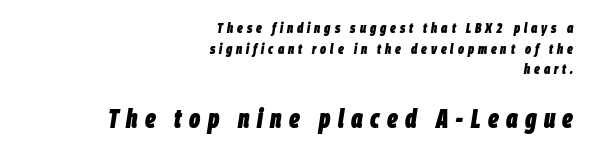
Q: Is the text bold? A: Yes.
Q: Is the text italic (slanted)? A: Yes, it leans right by about 9 degrees.
Q: Is the text underlined? A: No.
Q: How is the paragraph aligned? A: Right-aligned.
Q: Is the spacing between letters normal or unusually wide? A: Unusually wide.
Q: Is the spacing between lines tight, normal or loose? A: Normal.
Q: Which block of text is set in a larger size, the first (top) or the second (bottom)? A: The second (bottom) one.
